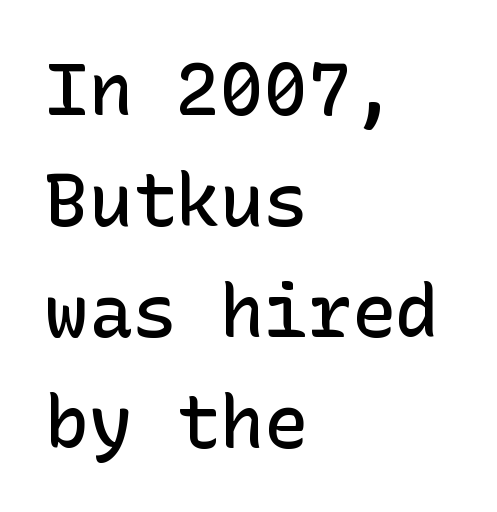
{"serif": "no", "italic": "no", "bold": "semi", "weight": "semibold", "width": "normal", "stroke_contrast": "low", "x_height": "medium", "underline": "no", "align": "left", "line_spacing": "normal", "line_spacing_ratio": 1.52, "letter_spacing": "normal", "letter_spacing_em": 0.0, "glyph_px": 73}
